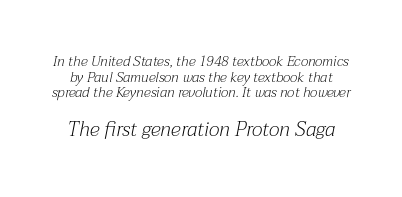
Q: Is the text bold? A: No.
Q: Is the text italic (slanted)? A: Yes, it leans right by about 12 degrees.
Q: Is the text underlined? A: No.
Q: Is the spacing between letters normal or unusually wide? A: Normal.
Q: Is the spacing between lines tight, normal or loose? A: Tight.
Q: Which block of text is set in a larger size, the first (top) or the second (bottom)? A: The second (bottom) one.
